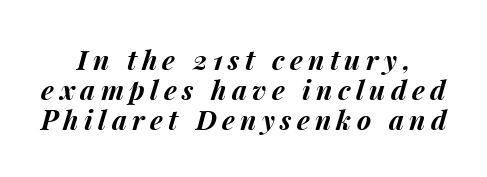
Q: Is the text bold? A: Yes.
Q: Is the text italic (slanted)? A: Yes, it leans right by about 15 degrees.
Q: Is the text underlined? A: No.
Q: How is the paragraph aligned? A: Centered.
Q: Is the spacing between letters normal or unusually wide? A: Unusually wide.
Q: Is the spacing between lines tight, normal or loose? A: Tight.
